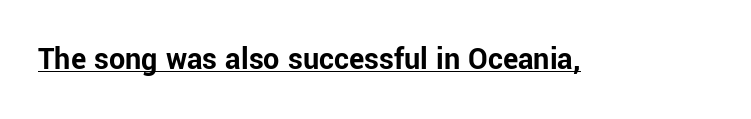
The specimen includes a rule beneath the text block's lines. Proportional: the letters do not fall into vertical columns. Compared with typical body copy, the letter spacing here is the same. Heft: maximum for text — a bold. Each letter's strokes conclude bluntly, with no projecting serifs. A typesetter would mark this as roman, not italic.
